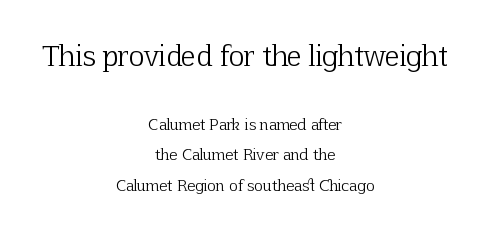
The image shows 27 px text type, upright; set centered, loose line spacing (2.04x), normal letter spacing, not underlined; the first (top) block is 1.8x larger.
